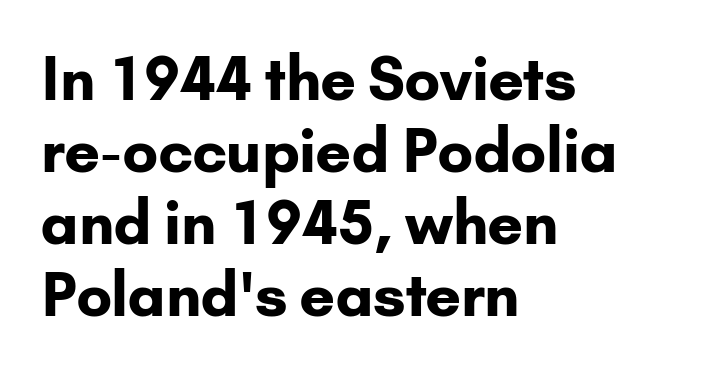
The passage shown is emphatically bold. Note the varied advance widths — an 'i' is clearly narrower than an 'm'. Alignment: flush left. Any mark beneath the type? The region is blank. You can tell it's not italic because the verticals are truly vertical. A typesetter would label this face a sans.
